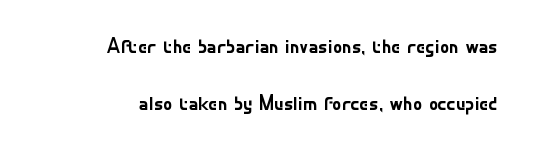
{"italic": "no", "bold": "no", "underline": "no", "align": "right", "line_spacing": "loose", "line_spacing_ratio": 2.46, "letter_spacing": "normal", "letter_spacing_em": 0.0, "glyph_px": 23}
